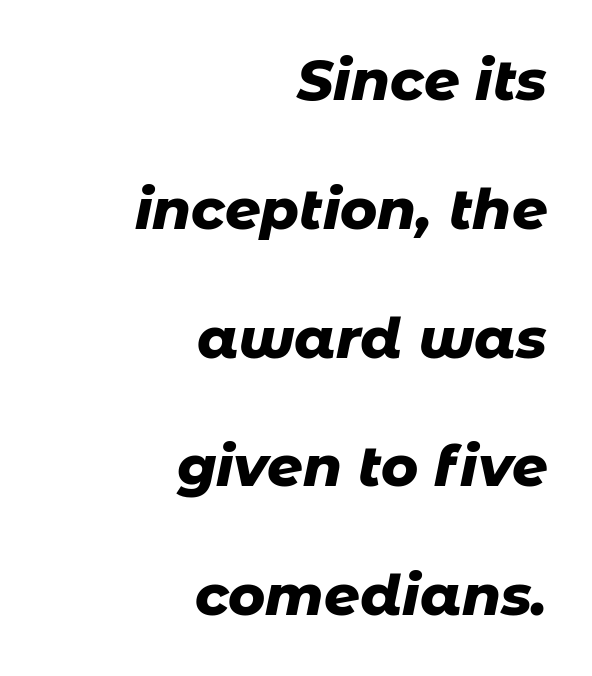
Q: Is the text bold? A: Yes.
Q: Is the text italic (slanted)? A: Yes, it leans right by about 11 degrees.
Q: Is the text underlined? A: No.
Q: How is the paragraph aligned? A: Right-aligned.
Q: Is the spacing between letters normal or unusually wide? A: Normal.
Q: Is the spacing between lines tight, normal or loose? A: Loose.
Q: Width (condensed, normal, or wide)? A: Normal.
Q: Stroke contrast? A: Low.
Q: x-height? A: Medium.
Q: Monospaced? A: No.
